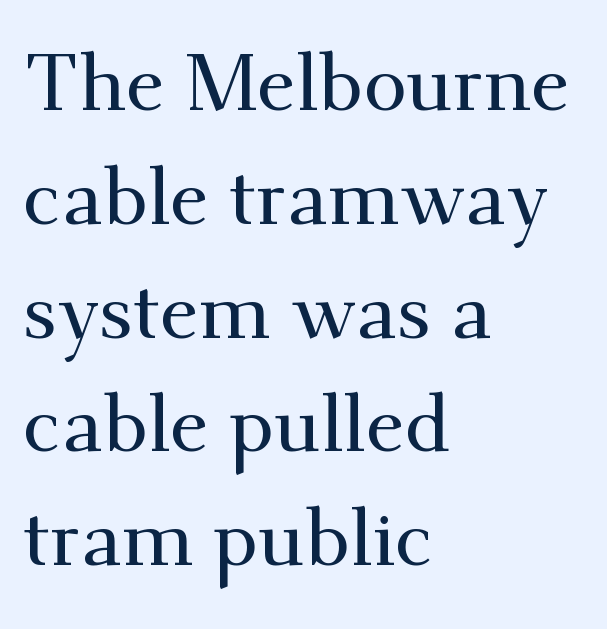
{"serif": "yes", "italic": "no", "width": "normal", "stroke_contrast": "medium", "x_height": "small", "monospaced": "no", "underline": "no", "align": "left", "line_spacing": "normal", "line_spacing_ratio": 1.44, "letter_spacing": "normal", "letter_spacing_em": 0.0, "glyph_px": 79}
